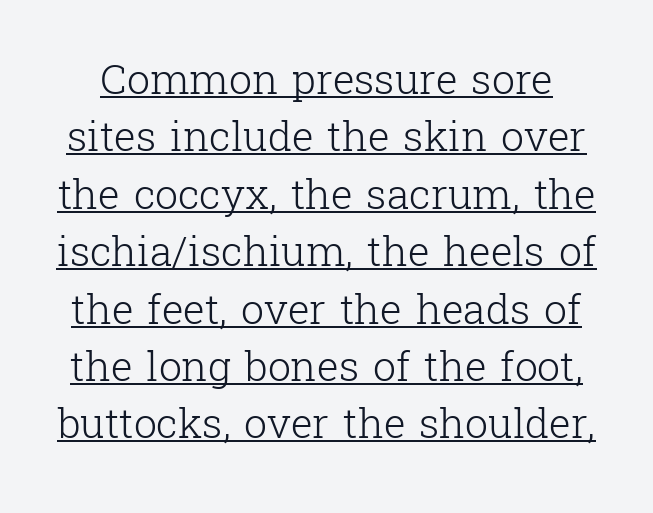
{"serif": "yes", "italic": "no", "bold": "no", "weight": "light", "width": "normal", "stroke_contrast": "low", "x_height": "medium", "monospaced": "no", "underline": "yes", "line_spacing": "normal", "line_spacing_ratio": 1.4, "letter_spacing": "normal", "letter_spacing_em": 0.0, "glyph_px": 41}
